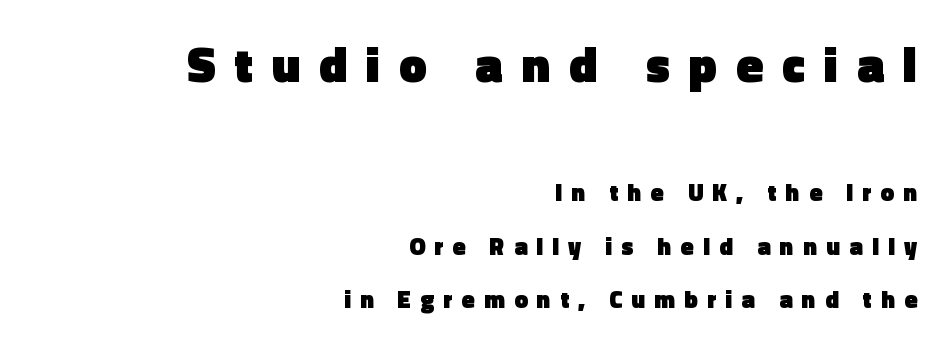
Q: Is the text bold? A: Yes.
Q: Is the text italic (slanted)? A: No, it is upright.
Q: Is the typeface a serif or a sans-serif typeface? A: Sans-serif.
Q: Is the text underlined? A: No.
Q: How is the paragraph aligned? A: Right-aligned.
Q: Is the spacing between letters normal or unusually wide? A: Unusually wide.
Q: Is the spacing between lines tight, normal or loose? A: Loose.
Q: Which block of text is set in a larger size, the first (top) or the second (bottom)? A: The first (top) one.
Q: Width (condensed, normal, or wide)? A: Normal.
Q: x-height? A: Medium.
Q: Monospaced? A: No.
